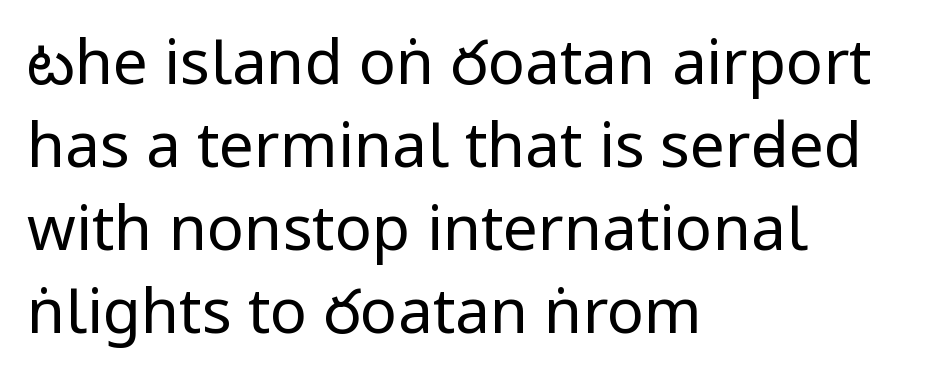
Q: Is the text bold? A: No.
Q: Is the text italic (slanted)? A: No, it is upright.
Q: Is the typeface a serif or a sans-serif typeface? A: Sans-serif.
Q: Is the text underlined? A: No.
Q: How is the paragraph aligned? A: Left-aligned.
Q: Is the spacing between letters normal or unusually wide? A: Normal.
Q: Is the spacing between lines tight, normal or loose? A: Normal.
Q: Width (condensed, normal, or wide)? A: Condensed.
Q: Stroke contrast? A: Low.
Q: x-height? A: Large.
Q: Monospaced? A: No.
